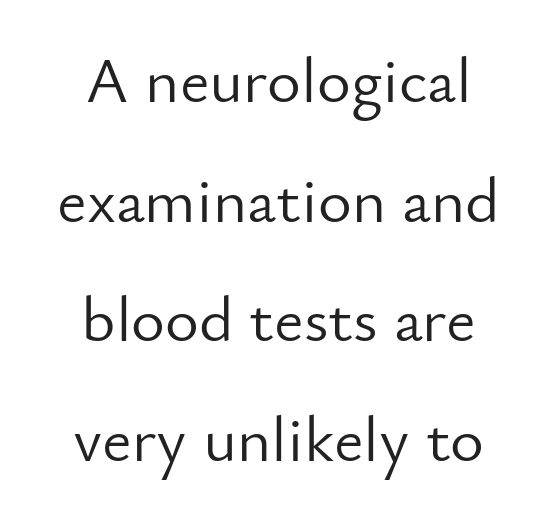
{"serif": "no", "italic": "no", "bold": "no", "weight": "light", "width": "normal", "stroke_contrast": "low", "x_height": "small", "monospaced": "no", "underline": "no", "align": "center", "line_spacing_ratio": 1.84, "letter_spacing": "normal", "letter_spacing_em": 0.0, "glyph_px": 65}
